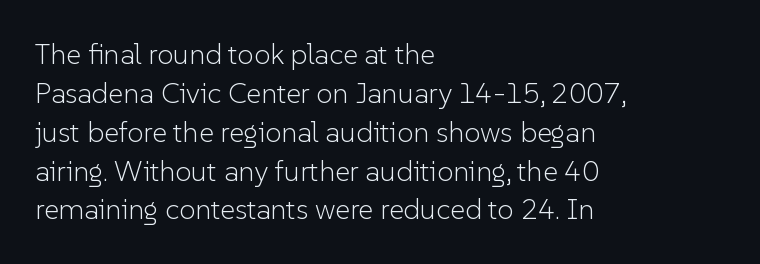
In terms of letterform style, serifs are entirely absent. Is the type heavy? It reads as light-to-regular instead. Italic: no, the glyphs are upright roman. How are the letters spaced? Ordinarily, with no added tracking. The designer left line spacing at the default. The foot of each line stays bare and open.
